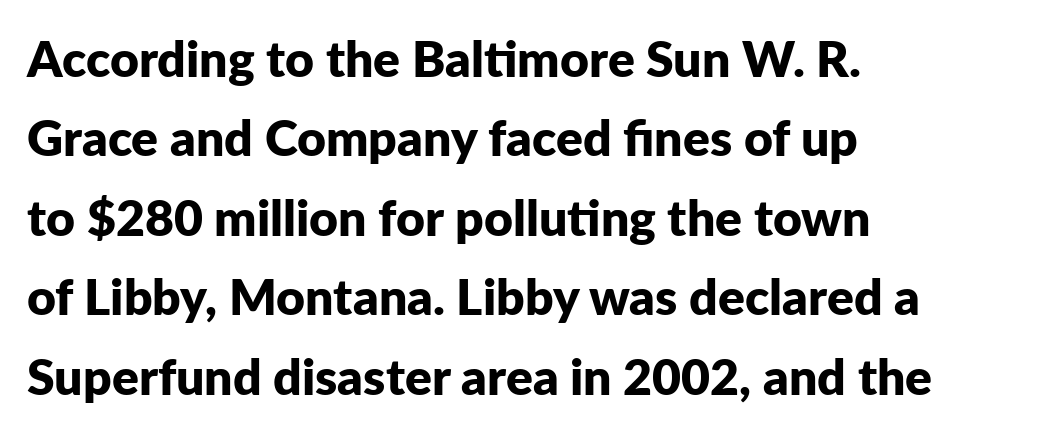
{"serif": "no", "italic": "no", "bold": "yes", "weight": "bold", "width": "normal", "stroke_contrast": "low", "x_height": "medium", "monospaced": "no", "underline": "no", "align": "left", "line_spacing": "normal", "line_spacing_ratio": 1.59, "letter_spacing": "normal", "letter_spacing_em": 0.0, "glyph_px": 50}
